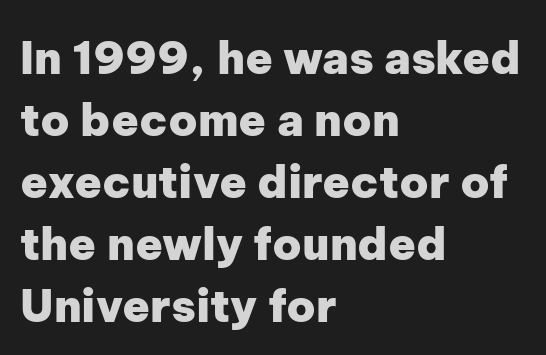
The image shows 45 px heavy sans-serif type, upright; set left-aligned, normal line spacing (1.38x), normal letter spacing, not underlined; low stroke contrast and a medium x-height.
